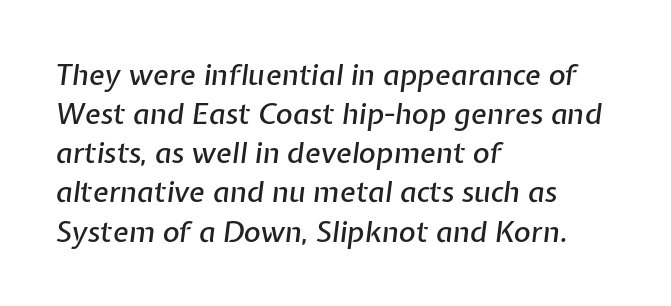
The image shows 29 px text type, italic (leaning right); set left-aligned, normal line spacing (1.35x), normal letter spacing, not underlined; low stroke contrast and a medium x-height.
